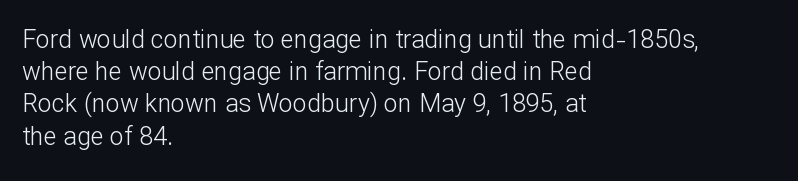
Q: Is the text bold? A: No.
Q: Is the text italic (slanted)? A: No, it is upright.
Q: Is the text underlined? A: No.
Q: How is the paragraph aligned? A: Left-aligned.
Q: Is the spacing between letters normal or unusually wide? A: Normal.
Q: Is the spacing between lines tight, normal or loose? A: Normal.
